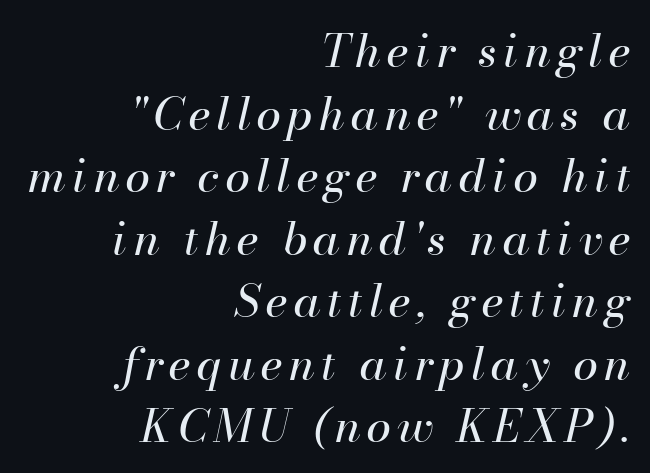
{"italic": "yes", "lean": "right", "slant_degrees": 13, "bold": "no", "weight": "regular", "width": "normal", "stroke_contrast": "high", "x_height": "small", "monospaced": "no", "underline": "no", "align": "right", "line_spacing": "normal", "line_spacing_ratio": 1.39, "glyph_px": 45}
